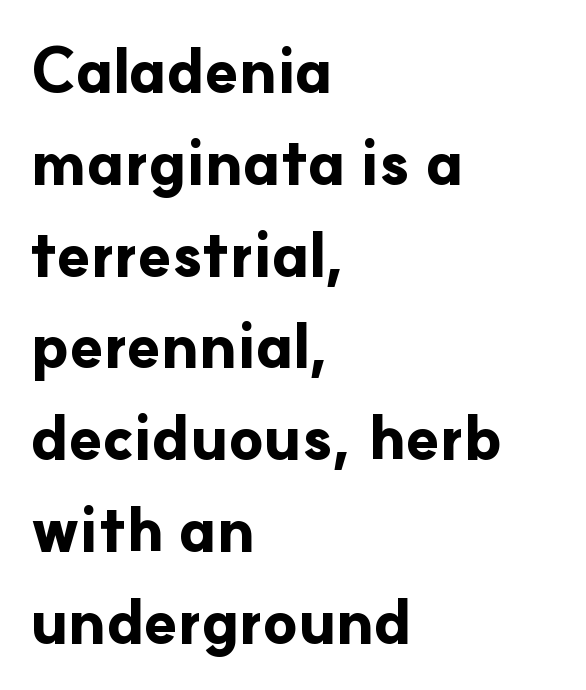
The tracking reads as untouched default to a designer's eye. Check under the words: just untouched page. Teacher's note: observe the even left margin — that is flush-left alignment. I'd describe the lettering as bold — thick and assertive. Each letter keeps its own natural width here, so spacing adapts to shape. A normal amount of white space separates one row of letters from the next.
